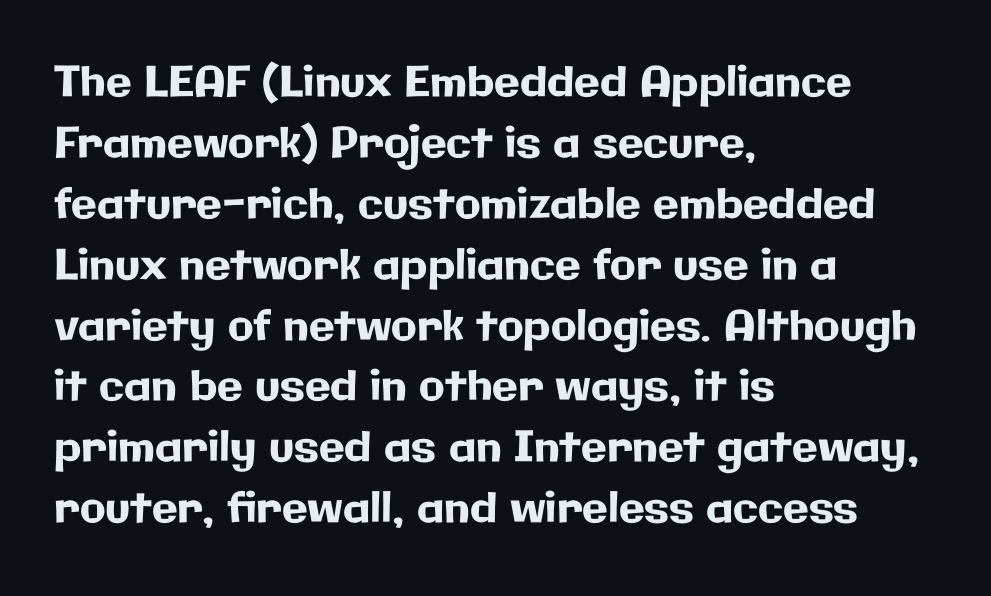
Q: Is the text italic (slanted)? A: No, it is upright.
Q: Is the typeface a serif or a sans-serif typeface? A: Sans-serif.
Q: Is the text underlined? A: No.
Q: How is the paragraph aligned? A: Left-aligned.
Q: Is the spacing between letters normal or unusually wide? A: Normal.
Q: Is the spacing between lines tight, normal or loose? A: Normal.
Q: Width (condensed, normal, or wide)? A: Normal.
Q: Stroke contrast? A: Low.
Q: x-height? A: Medium.
Q: Monospaced? A: No.
